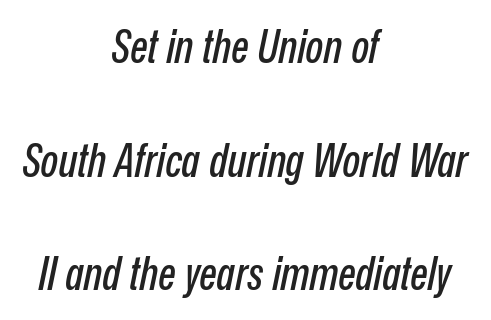
{"italic": "yes", "lean": "right", "slant_degrees": 12, "width": "condensed", "stroke_contrast": "low", "x_height": "medium", "monospaced": "no", "underline": "no", "align": "center", "line_spacing": "loose", "line_spacing_ratio": 2.47, "letter_spacing": "normal", "letter_spacing_em": 0.0, "glyph_px": 46}
